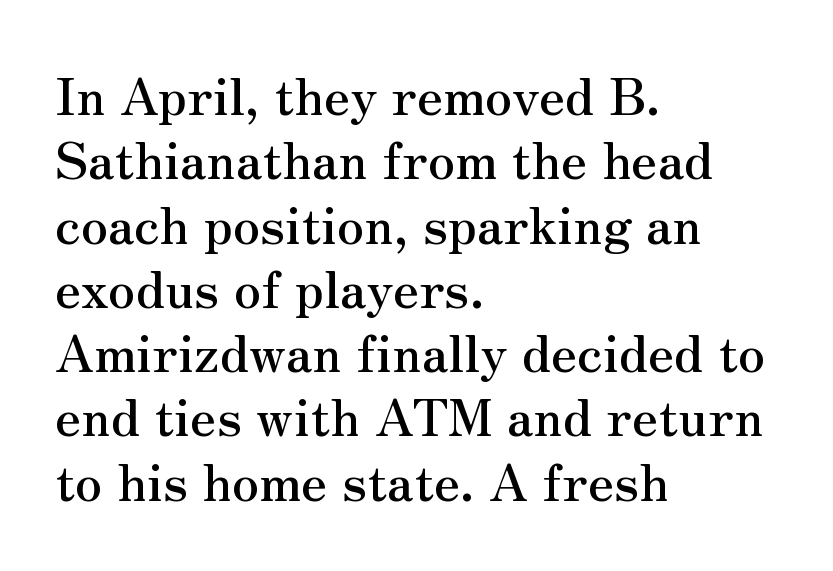
Q: Is the text italic (slanted)? A: No, it is upright.
Q: Is the typeface a serif or a sans-serif typeface? A: Serif.
Q: Is the text underlined? A: No.
Q: How is the paragraph aligned? A: Left-aligned.
Q: Is the spacing between letters normal or unusually wide? A: Normal.
Q: Is the spacing between lines tight, normal or loose? A: Normal.
Q: Width (condensed, normal, or wide)? A: Normal.
Q: Stroke contrast? A: Medium.
Q: x-height? A: Small.
Q: Monospaced? A: No.
